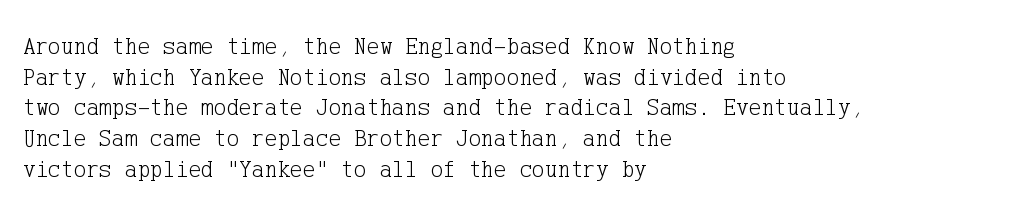
Is the type heavy? It reads as light-to-regular instead. Leftover space on each line is placed entirely after the last word. Characters follow at the spacing the type designer built in. The passage shown stacks its lines at a standard gap.
